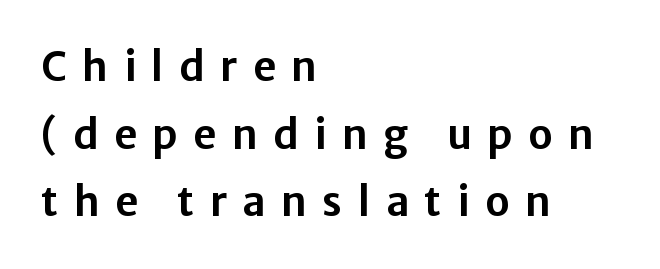
{"serif": "no", "italic": "no", "width": "normal", "stroke_contrast": "low", "x_height": "medium", "monospaced": "no", "underline": "no", "align": "left", "line_spacing": "normal", "line_spacing_ratio": 1.69, "letter_spacing": "wide", "letter_spacing_em": 0.39, "glyph_px": 40}
